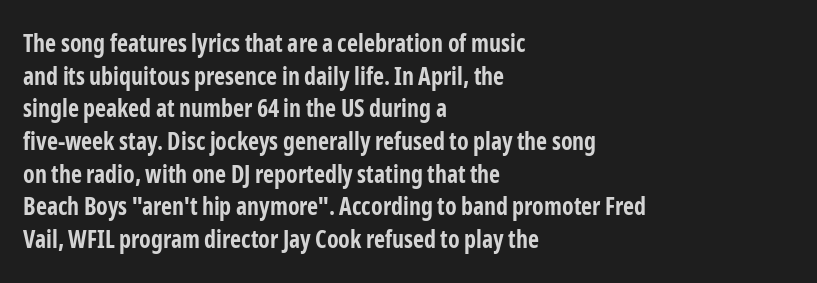
Q: Is the text bold? A: Yes.
Q: Is the text italic (slanted)? A: No, it is upright.
Q: Is the text underlined? A: No.
Q: How is the paragraph aligned? A: Left-aligned.
Q: Is the spacing between letters normal or unusually wide? A: Normal.
Q: Is the spacing between lines tight, normal or loose? A: Normal.
